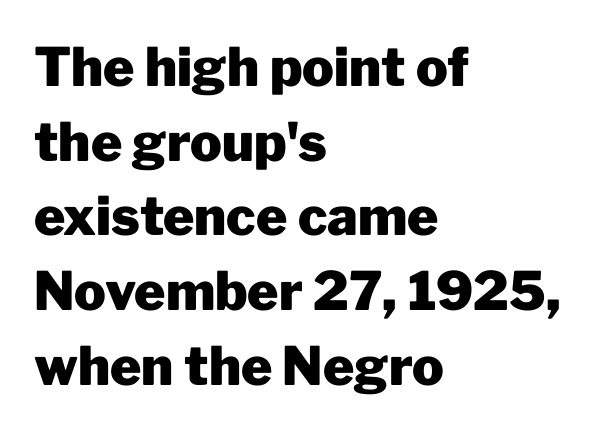
Q: Is the text bold? A: Yes.
Q: Is the text italic (slanted)? A: No, it is upright.
Q: Is the typeface a serif or a sans-serif typeface? A: Sans-serif.
Q: Is the text underlined? A: No.
Q: How is the paragraph aligned? A: Left-aligned.
Q: Is the spacing between letters normal or unusually wide? A: Normal.
Q: Is the spacing between lines tight, normal or loose? A: Normal.
Q: Width (condensed, normal, or wide)? A: Normal.
Q: Stroke contrast? A: Low.
Q: x-height? A: Medium.
Q: Monospaced? A: No.
